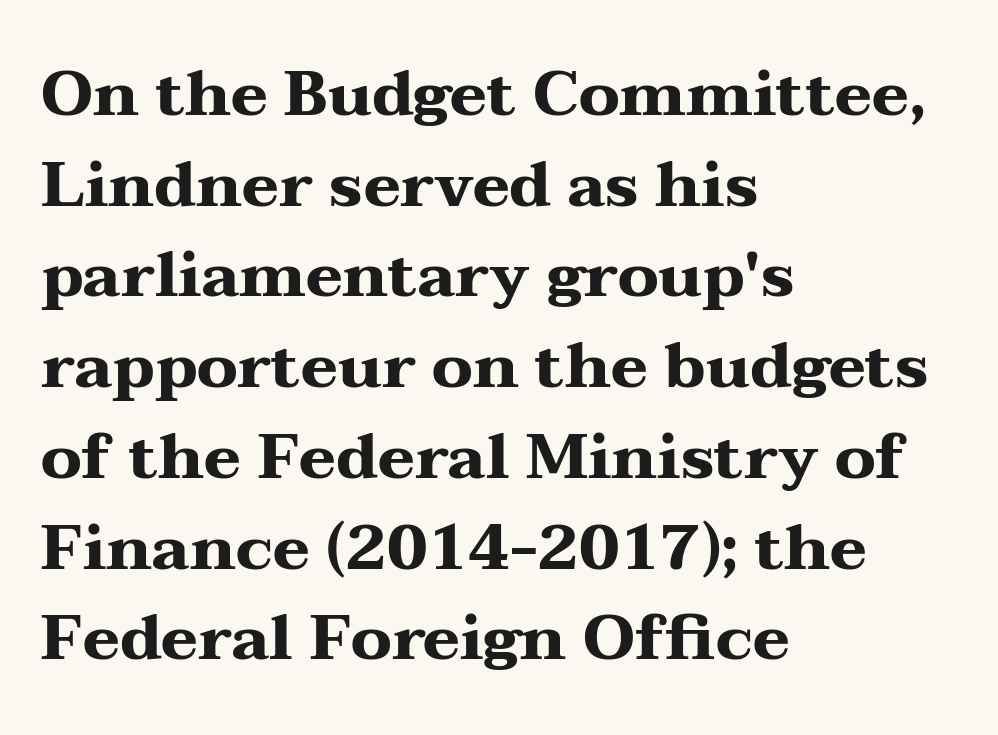
Q: Is the text bold? A: Yes.
Q: Is the text italic (slanted)? A: No, it is upright.
Q: Is the typeface a serif or a sans-serif typeface? A: Serif.
Q: Is the text underlined? A: No.
Q: How is the paragraph aligned? A: Left-aligned.
Q: Is the spacing between letters normal or unusually wide? A: Normal.
Q: Is the spacing between lines tight, normal or loose? A: Normal.
Q: Width (condensed, normal, or wide)? A: Wide.
Q: Stroke contrast? A: Medium.
Q: x-height? A: Medium.
Q: Monospaced? A: No.
